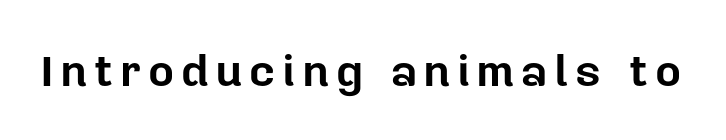
Here the designer chose a conventional face with non-uniform glyph widths. You can tell it's not italic because the verticals are truly vertical. Typesetter's note: full bold, strokes at maximum text heaviness. Nothing sits at the stroke ends, so this counts as sans-serif. Quick note: underline off.
